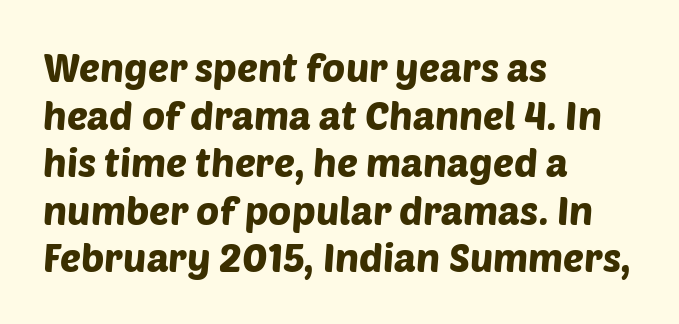
Q: Is the typeface a serif or a sans-serif typeface? A: Sans-serif.
Q: Is the text underlined? A: No.
Q: How is the paragraph aligned? A: Left-aligned.
Q: Is the spacing between letters normal or unusually wide? A: Normal.
Q: Width (condensed, normal, or wide)? A: Normal.
Q: Stroke contrast? A: Low.
Q: x-height? A: Large.
Q: Monospaced? A: No.
